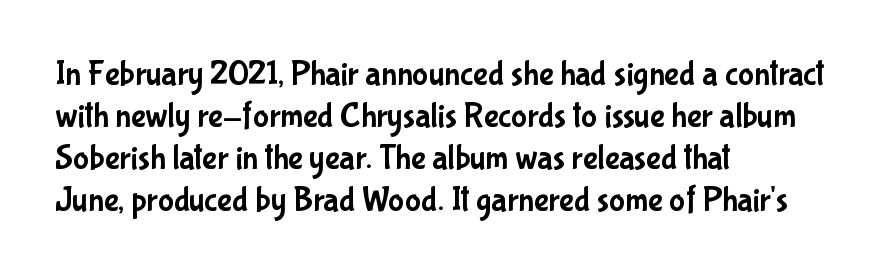
The image shows 34 px condensed sans-serif type, upright; set left-aligned, line spacing 1.24x, normal letter spacing, not underlined; low stroke contrast and a medium x-height.
